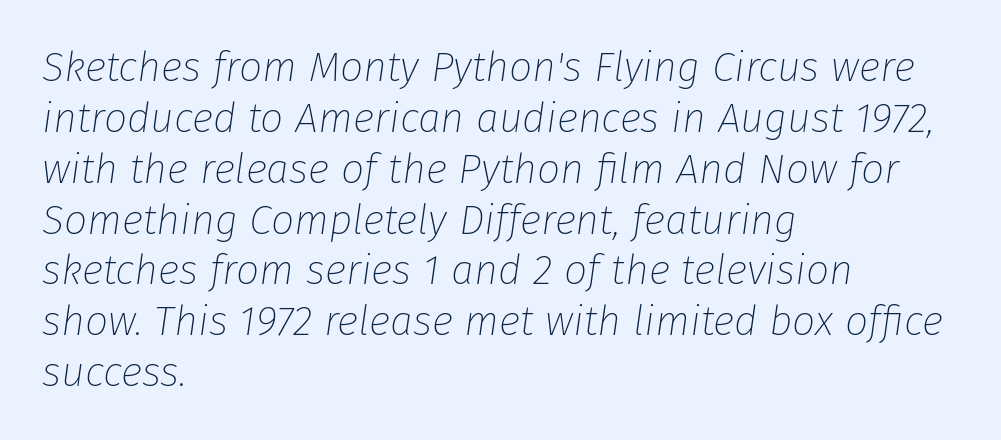
The image shows 41 px thin type, italic (leaning right); set left-aligned, line spacing 1.24x, normal letter spacing, not underlined; low stroke contrast and a medium x-height.
